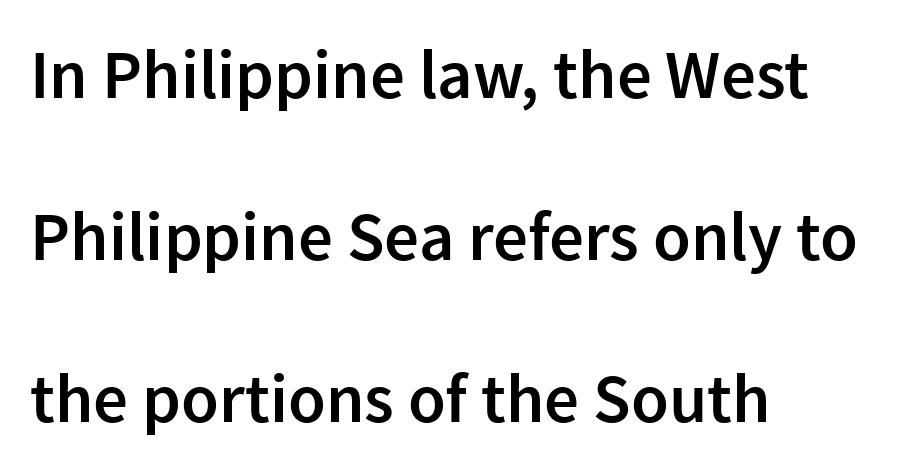
The letters are semibold — heavier than regular but short of a full bold. Designer's note — italics off, roman on. Rows of type keep a wide berth in the vertical direction. Proportional: the letters do not fall into vertical columns. Is the letter spacing exaggerated? No — it looks like the ordinary default. The strip under each line holds only bare page.
